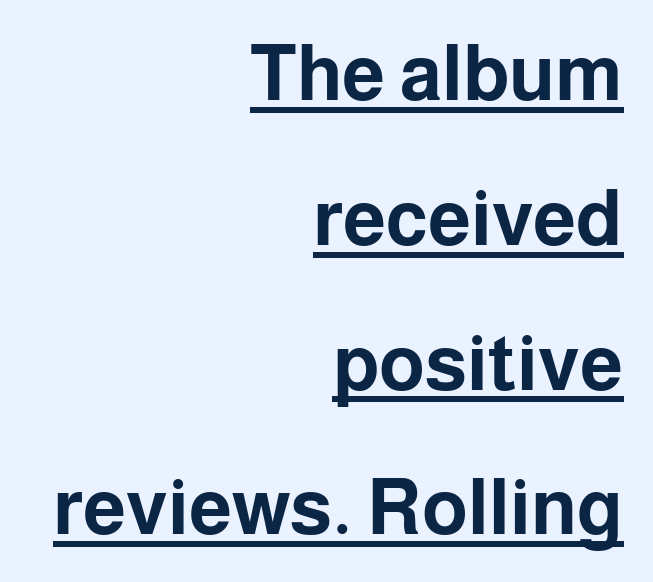
Q: Is the text bold? A: Yes.
Q: Is the text italic (slanted)? A: No, it is upright.
Q: Is the typeface a serif or a sans-serif typeface? A: Sans-serif.
Q: Is the text underlined? A: Yes.
Q: How is the paragraph aligned? A: Right-aligned.
Q: Is the spacing between letters normal or unusually wide? A: Normal.
Q: Width (condensed, normal, or wide)? A: Normal.
Q: Stroke contrast? A: Low.
Q: x-height? A: Medium.
Q: Monospaced? A: No.
